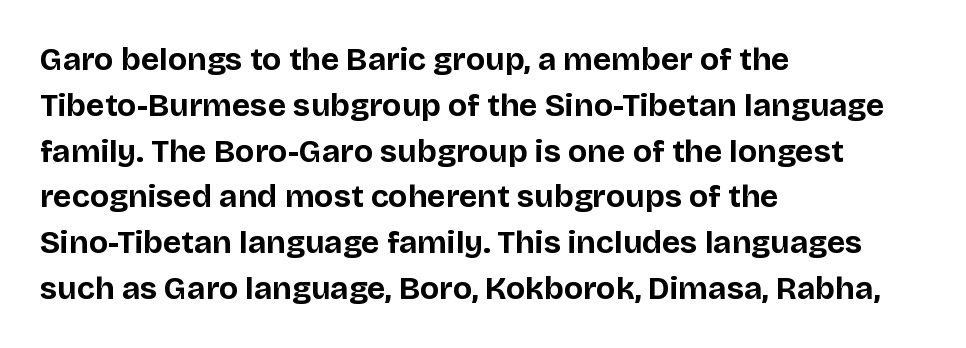
Plain, unruled lines of type. This rendering leaves character spacing at its baseline value. The designer went with a sans here, leaving each stem footless. Pretty heavy lettering here — definitely bold. This sample is left-justified, so line endings fall wherever the words run out.
